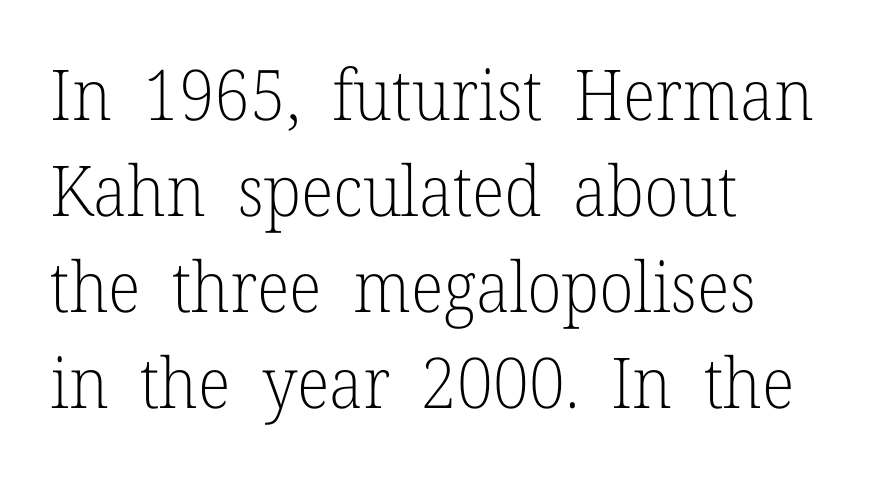
Look at the tracking — it's just the regular setting, nothing added. The rows are spaced the way most documents space them. The words here are not underlined. A classic flush-left, rag-right setting is used for this passage.
